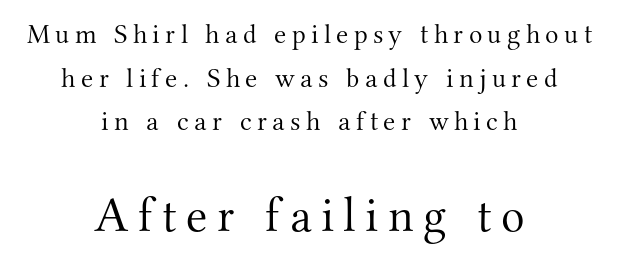
{"serif": "yes", "italic": "no", "bold": "no", "weight": "light", "width": "normal", "stroke_contrast": "medium", "x_height": "small", "monospaced": "no", "underline": "no", "align": "center", "line_spacing": "normal", "line_spacing_ratio": 1.56, "larger_block": "second", "size_ratio": 1.75, "glyph_px": 49}
